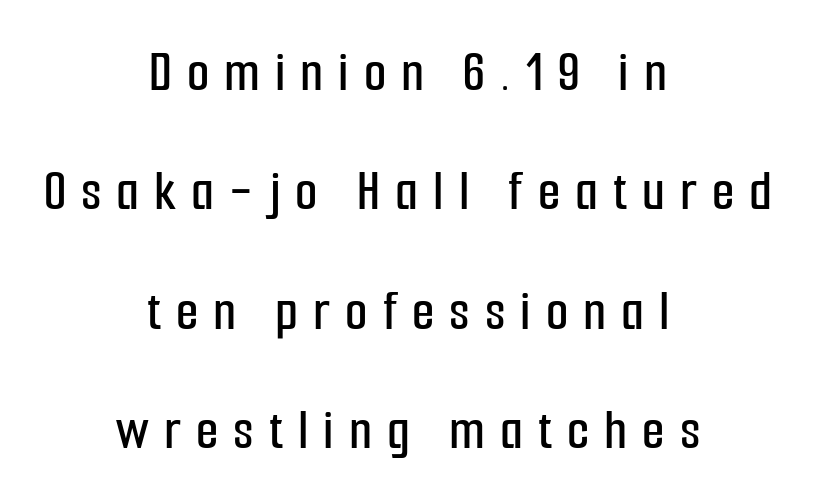
The image shows 58 px condensed sans-serif type, upright; set centered, loose line spacing (2.06x), unusually wide letter spacing (+0.26 em), not underlined; low stroke contrast and a medium x-height.
